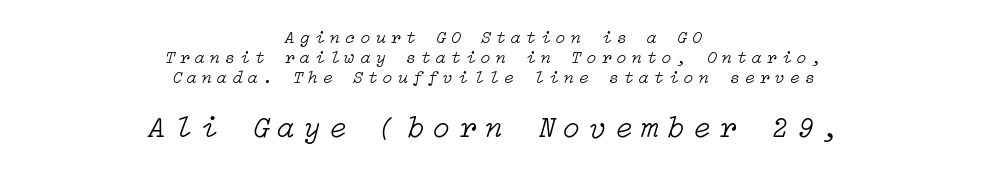
{"italic": "yes", "lean": "right", "slant_degrees": 15, "bold": "no", "weight": "light", "width": "normal", "stroke_contrast": "low", "x_height": "medium", "underline": "no", "align": "center", "line_spacing": "tight", "line_spacing_ratio": 1.11, "letter_spacing": "wide", "letter_spacing_em": 0.29, "larger_block": "second", "size_ratio": 1.72, "glyph_px": 31}
